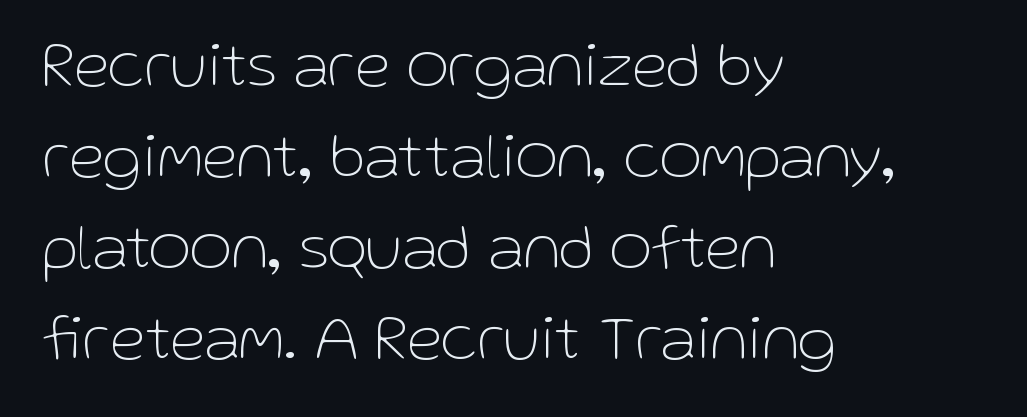
Q: Is the text bold? A: No.
Q: Is the text italic (slanted)? A: No, it is upright.
Q: Is the typeface a serif or a sans-serif typeface? A: Sans-serif.
Q: Is the text underlined? A: No.
Q: How is the paragraph aligned? A: Left-aligned.
Q: Is the spacing between letters normal or unusually wide? A: Normal.
Q: Is the spacing between lines tight, normal or loose? A: Normal.
Q: Width (condensed, normal, or wide)? A: Normal.
Q: Stroke contrast? A: Low.
Q: x-height? A: Medium.
Q: Monospaced? A: No.
